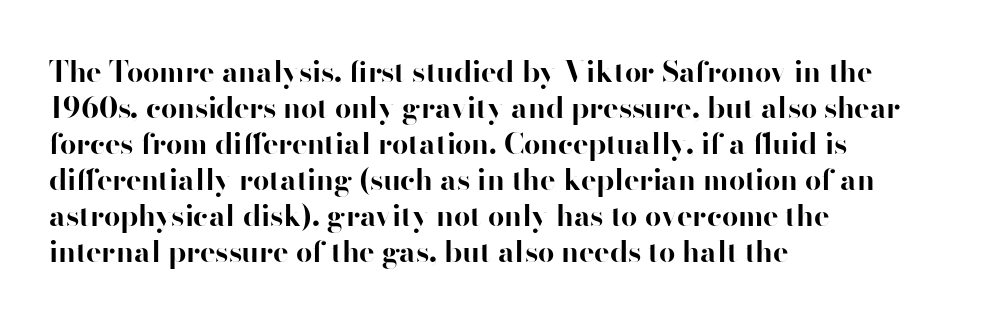
{"serif": "no", "italic": "no", "bold": "yes", "weight": "bold", "width": "normal", "stroke_contrast": "high", "x_height": "small", "monospaced": "no", "underline": "no", "align": "left", "line_spacing_ratio": 1.24, "letter_spacing": "normal", "letter_spacing_em": 0.0, "glyph_px": 29}
